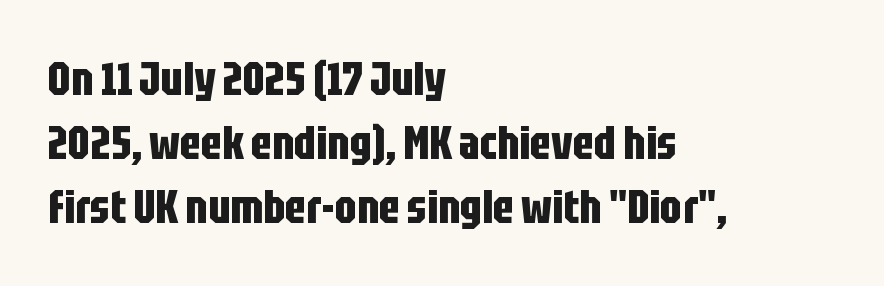
The image shows 47 px bold, condensed sans-serif type, upright; set left-aligned, normal line spacing (1.36x), normal letter spacing, not underlined; low stroke contrast and a large x-height.
